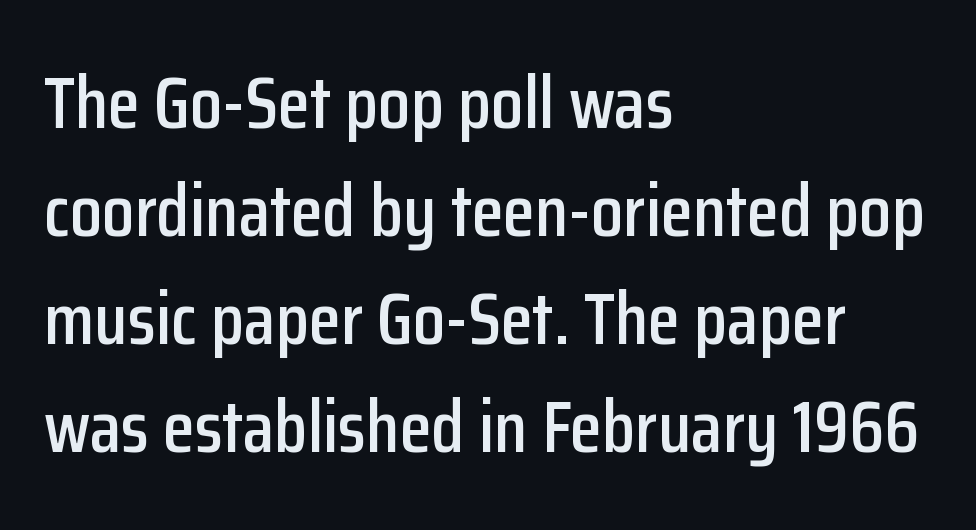
{"serif": "no", "italic": "no", "width": "condensed", "stroke_contrast": "low", "x_height": "medium", "monospaced": "no", "underline": "no", "align": "left", "line_spacing": "normal", "line_spacing_ratio": 1.46, "letter_spacing": "normal", "letter_spacing_em": 0.0, "glyph_px": 74}
